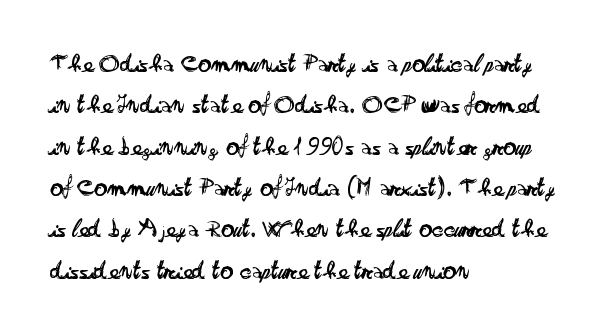
The image shows 26 px text type, upright; set left-aligned, normal line spacing (1.59x), normal letter spacing, not underlined.
